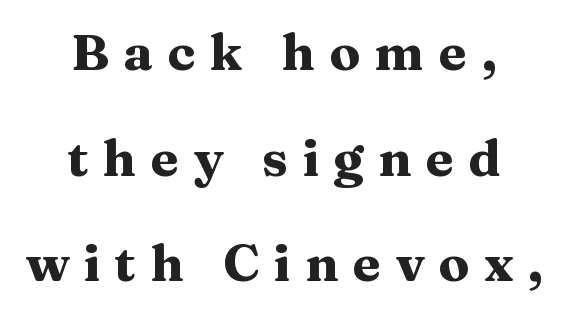
{"serif": "yes", "italic": "no", "bold": "yes", "weight": "heavy", "width": "wide", "stroke_contrast": "medium", "x_height": "medium", "monospaced": "no", "underline": "no", "align": "center", "line_spacing": "loose", "line_spacing_ratio": 2.07, "letter_spacing": "wide", "letter_spacing_em": 0.28, "glyph_px": 51}
